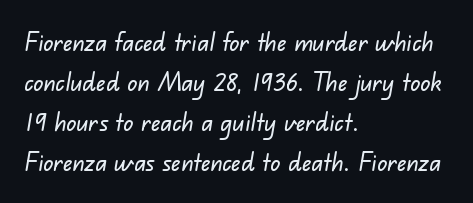
The specimen omits any rule beneath the text block's lines. A student would call this left alignment; a typographer would say flush left, rag right. Standard letterfit; no display-style spreading of the glyphs. Honestly, the row spacing looks completely unremarkable.
